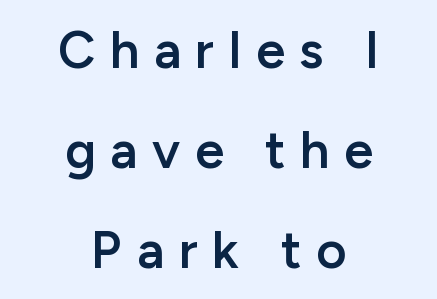
The characters display no serif detailing; their extremities are plain. The passage is arranged like a title page — every line centered. Does the lettering tilt? It doesn't — this is upright. Spacing verdict: proportional, widths tailored to each character. The sample has been set in demibold, a notch under bold.
